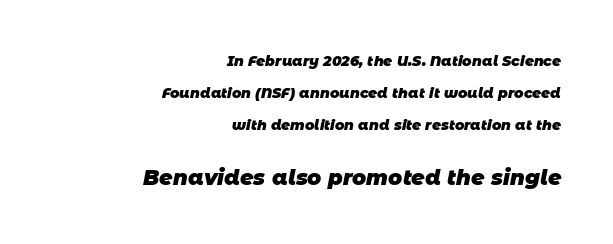
Characters follow at the spacing the type designer built in. The following chunk of copy outweighs the initial chunk in type size. Is the type bold? Yes — the strokes are clearly thick and heavy. Horizontal alignment here is rightward, an uncommon choice for prose. Honestly, there is no underline to notice here at all. Whoever set this chose breathing room over compactness in the vertical rhythm.
